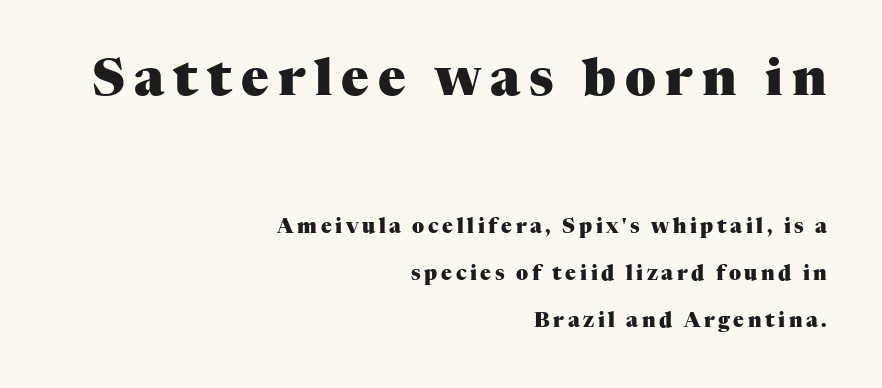
{"serif": "yes", "italic": "no", "bold": "yes", "weight": "heavy", "width": "normal", "stroke_contrast": "medium", "x_height": "medium", "monospaced": "no", "underline": "no", "align": "right", "line_spacing": "loose", "line_spacing_ratio": 2.37, "larger_block": "first", "size_ratio": 2.55, "glyph_px": 51}
